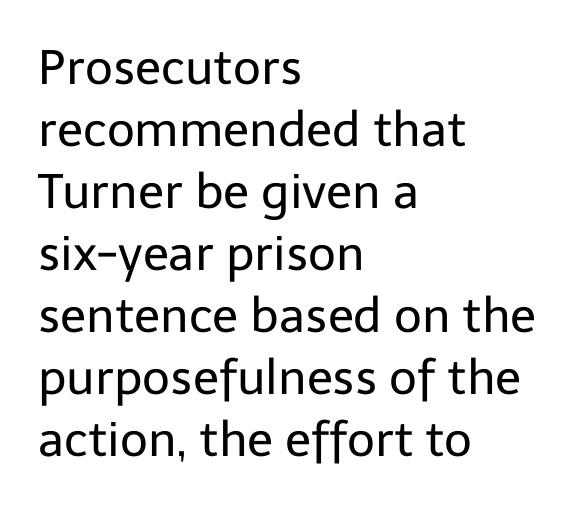
Posture: upright roman. These lines are rendered in a variable-pitch font. The passage shown has conventional tracking throughout. The typeface has the unassuming heft of standard copy or less. Which margin do the lines hug? The left one — the right edge is uneven.
